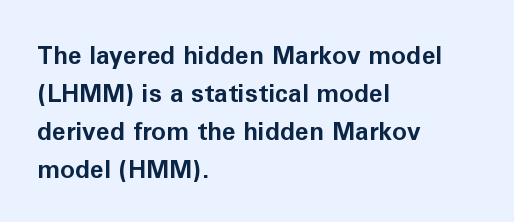
The image shows 25 px bold type, upright; set left-aligned, normal line spacing (1.52x), normal letter spacing, not underlined.
